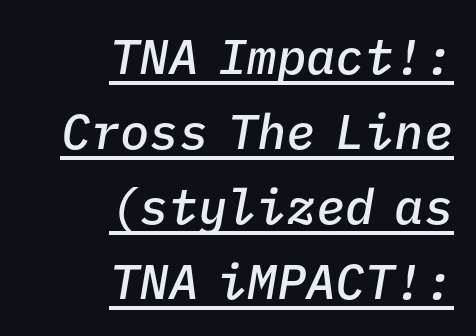
This rendering leaves character spacing at its baseline value. There's an unmistakable incline to the writing here. The face used here is monospaced, like something from a code editor. Alignment: flush right. Notice how a bar underscores the lettering throughout. The strokes are fattened partway — semibold, not bold.
